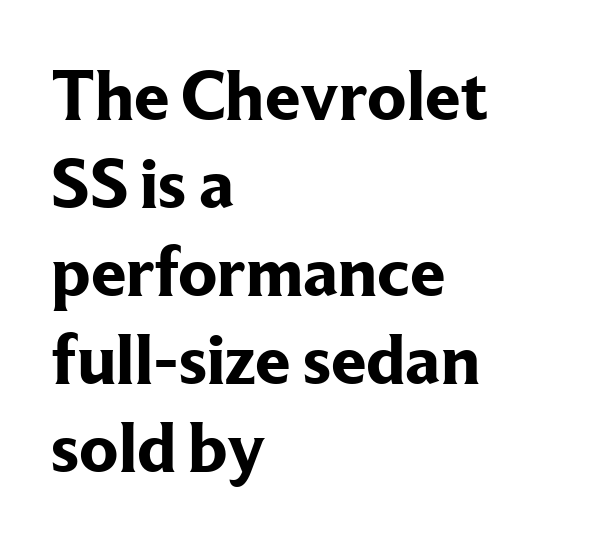
Q: Is the text bold? A: Yes.
Q: Is the text italic (slanted)? A: No, it is upright.
Q: Is the typeface a serif or a sans-serif typeface? A: Serif.
Q: Is the text underlined? A: No.
Q: How is the paragraph aligned? A: Left-aligned.
Q: Is the spacing between letters normal or unusually wide? A: Normal.
Q: Width (condensed, normal, or wide)? A: Normal.
Q: Stroke contrast? A: Low.
Q: x-height? A: Medium.
Q: Monospaced? A: No.
